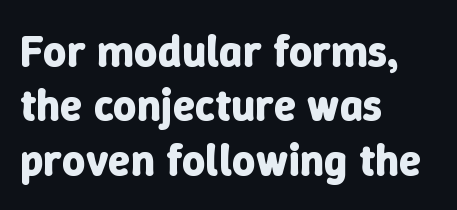
{"italic": "no", "bold": "yes", "weight": "bold", "width": "normal", "stroke_contrast": "low", "x_height": "medium", "monospaced": "no", "underline": "no", "align": "left", "line_spacing_ratio": 1.21, "letter_spacing": "normal", "letter_spacing_em": 0.0, "glyph_px": 45}
